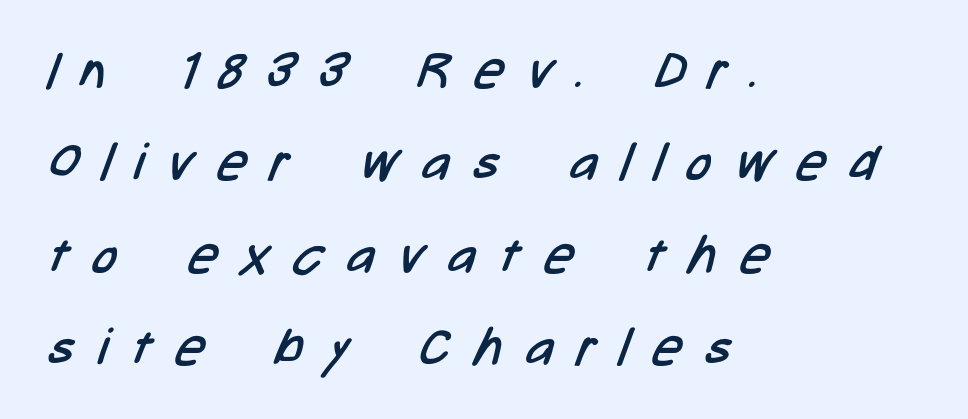
The image shows 51 px regular-weight, condensed sans-serif type; set left-aligned, line spacing 1.81x, unusually wide letter spacing (+0.48 em), not underlined; low stroke contrast and a medium x-height.
